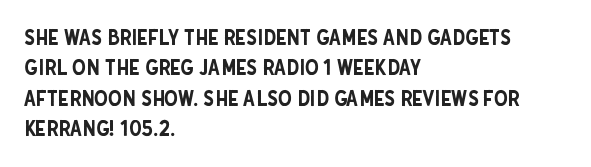
Descenders are the only things crossing below the line. The paragraph has a hard left edge and a soft right edge. Nothing unusual about the tracking: characters are spaced as the font intends. Vertically, the passage feels balanced, rows spaced as you'd expect. If you drew a line through each stem, it would be perfectly vertical.
